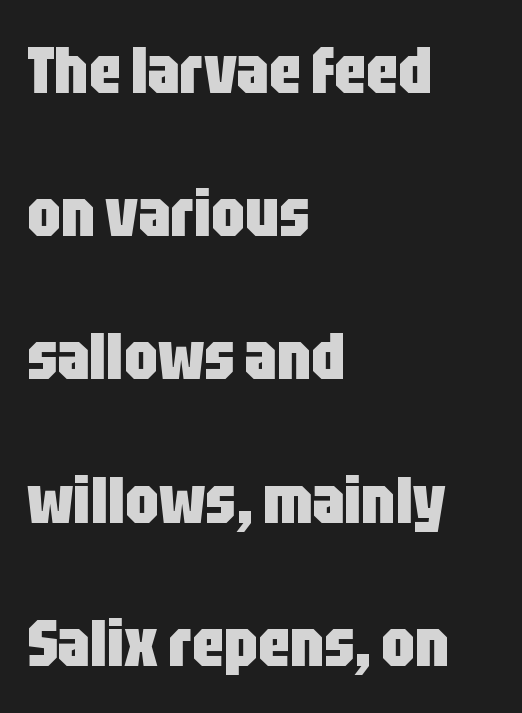
{"serif": "no", "italic": "no", "bold": "yes", "weight": "heavy", "width": "condensed", "stroke_contrast": "low", "x_height": "large", "monospaced": "no", "underline": "no", "align": "left", "line_spacing": "loose", "line_spacing_ratio": 2.17, "letter_spacing": "normal", "letter_spacing_em": 0.0, "glyph_px": 66}
